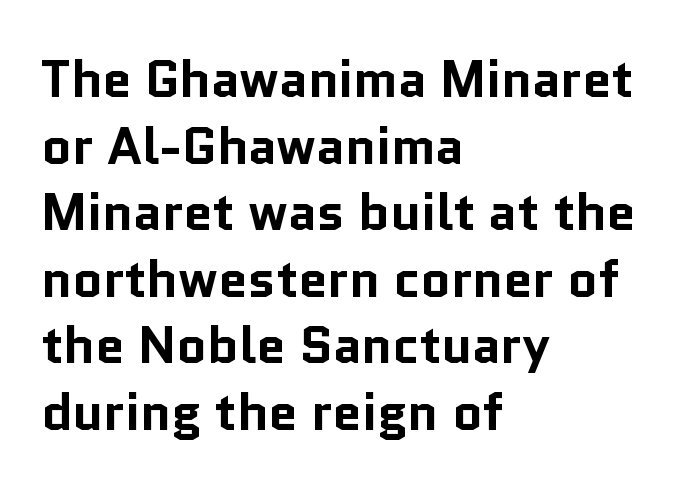
The image shows 52 px bold sans-serif type, upright; set left-aligned, normal line spacing (1.28x), normal letter spacing, not underlined; low stroke contrast and a medium x-height.
